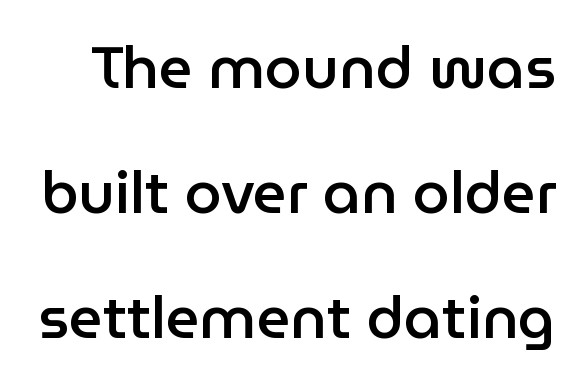
Interline gaps are noticeably wide in this sample. The lettering holds an erect, upright posture throughout. Do the characters align in a grid? No, the font is proportional. Compared with an ordinary text face, these strokes are moderately heavier — a semibold. This rendering leaves character spacing at its baseline value.
